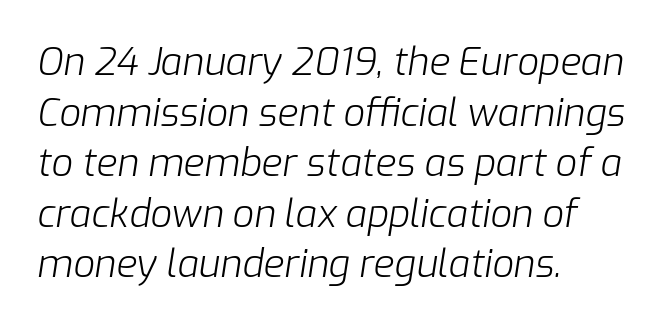
Any mark beneath the type? The region is blank. Every character sits at an angle, as italics do. Stem width sits at or under what a default text font uses. Notice how the passage keeps a crisp vertical edge on the left only.
